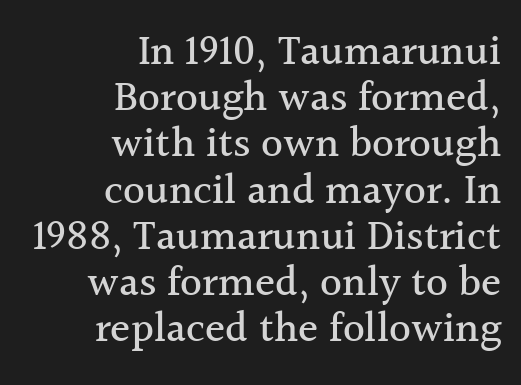
{"serif": "yes", "italic": "no", "width": "normal", "x_height": "medium", "monospaced": "no", "underline": "no", "align": "right", "line_spacing": "tight", "line_spacing_ratio": 1.1, "letter_spacing": "normal", "letter_spacing_em": 0.0, "glyph_px": 42}
